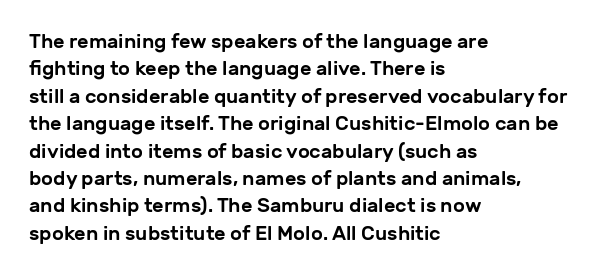
The specimen omits any rule beneath the text block's lines. The face used here is rendered with its standard letterfit. Posture: straight, roman, zero tilt. A student would call this left alignment; a typographer would say flush left, rag right. If you measured baseline to baseline, you'd find a middling distance.
